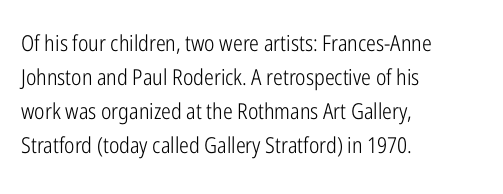
The image shows 22 px text type, upright; set left-aligned, normal line spacing (1.55x), normal letter spacing, not underlined.
